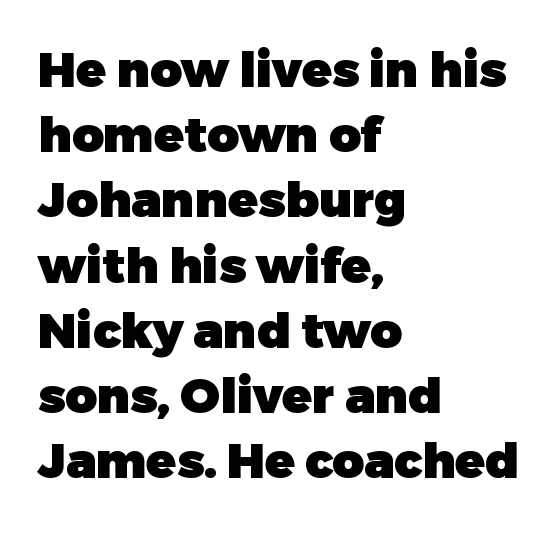
Q: Is the text bold? A: Yes.
Q: Is the text italic (slanted)? A: No, it is upright.
Q: Is the typeface a serif or a sans-serif typeface? A: Sans-serif.
Q: Is the text underlined? A: No.
Q: How is the paragraph aligned? A: Left-aligned.
Q: Is the spacing between letters normal or unusually wide? A: Normal.
Q: Is the spacing between lines tight, normal or loose? A: Normal.
Q: Width (condensed, normal, or wide)? A: Normal.
Q: Stroke contrast? A: Low.
Q: x-height? A: Medium.
Q: Monospaced? A: No.
